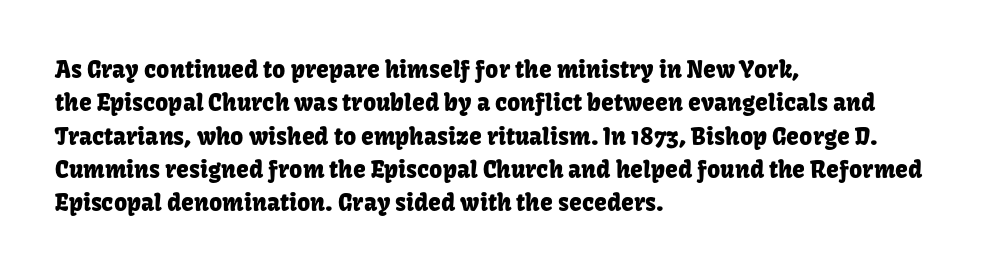
The rendering uses a moderate line-height, typical for paragraphs. These lines were composed using upright roman letters. The gaps between neighbouring characters are ordinary and unremarkable. Has an underline been added? It has not. Line starts are locked; line ends wander.
